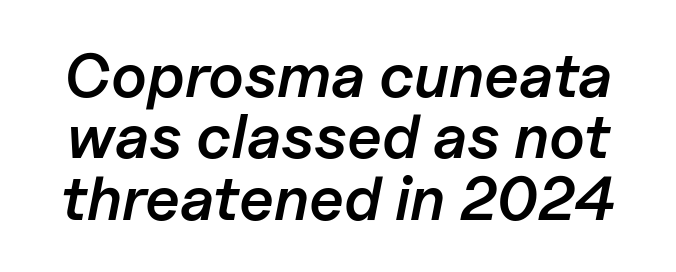
{"italic": "yes", "lean": "right", "slant_degrees": 11, "bold": "semi", "weight": "semibold", "width": "normal", "stroke_contrast": "low", "x_height": "medium", "monospaced": "no", "underline": "no", "line_spacing": "tight", "line_spacing_ratio": 0.99, "letter_spacing": "normal", "letter_spacing_em": 0.0, "glyph_px": 62}
